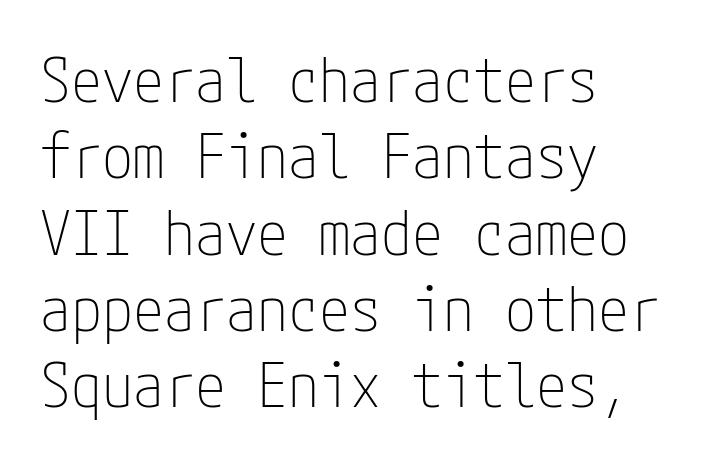
Q: Is the text bold? A: No.
Q: Is the text italic (slanted)? A: No, it is upright.
Q: Is the typeface a serif or a sans-serif typeface? A: Sans-serif.
Q: Is the text underlined? A: No.
Q: How is the paragraph aligned? A: Left-aligned.
Q: Is the spacing between letters normal or unusually wide? A: Normal.
Q: Width (condensed, normal, or wide)? A: Condensed.
Q: Stroke contrast? A: Low.
Q: x-height? A: Medium.
